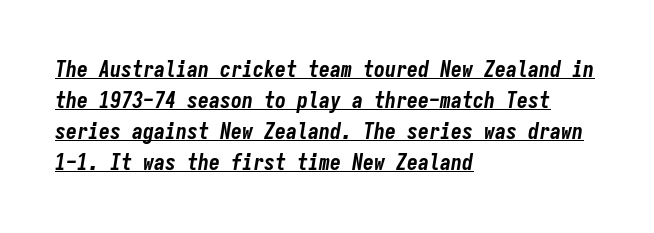
{"italic": "yes", "lean": "right", "slant_degrees": 9, "bold": "yes", "underline": "yes", "align": "left", "line_spacing": "normal", "line_spacing_ratio": 1.41, "letter_spacing": "normal", "letter_spacing_em": 0.0, "glyph_px": 22}
